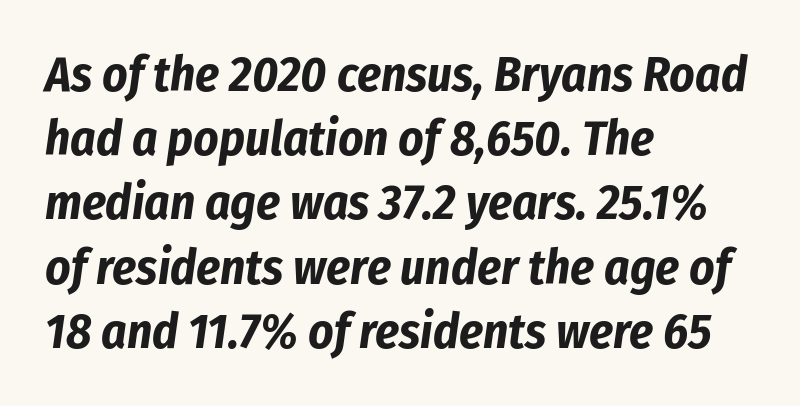
Is this a fixed-width face? No — the glyphs have proportional, varying widths. Does the lettering tilt? It does — this is italic. You could call the tracking neutral — neither tight nor loose. Thick stems and heavy bowls — unmistakably bold. Compared with typical paragraphs, the rows here are spaced about the same.
